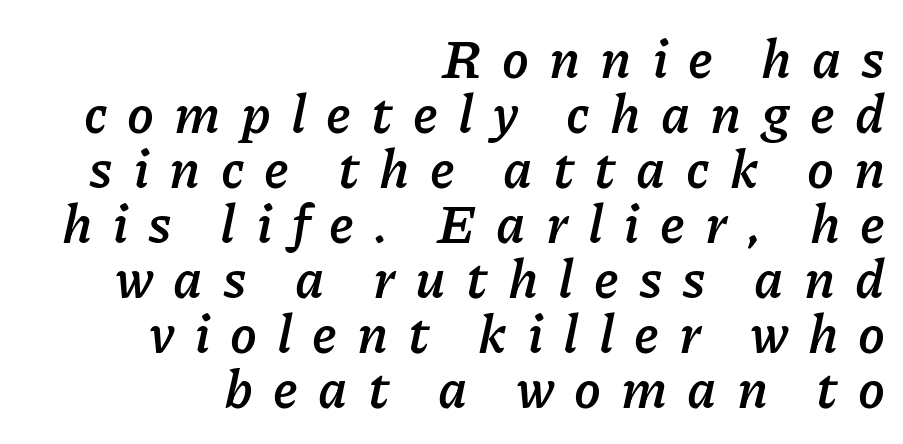
Q: Is the text bold? A: Yes.
Q: Is the text italic (slanted)? A: Yes, it leans right by about 11 degrees.
Q: Is the text underlined? A: No.
Q: How is the paragraph aligned? A: Right-aligned.
Q: Is the spacing between letters normal or unusually wide? A: Unusually wide.
Q: Is the spacing between lines tight, normal or loose? A: Tight.
Q: Width (condensed, normal, or wide)? A: Normal.
Q: Stroke contrast? A: Low.
Q: x-height? A: Medium.
Q: Monospaced? A: No.
